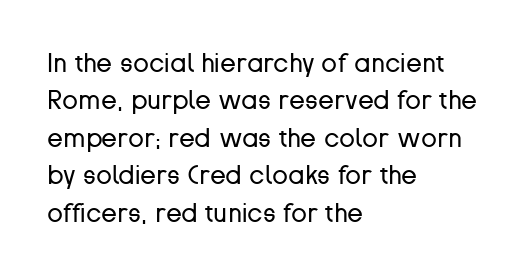
{"italic": "no", "bold": "no", "underline": "no", "align": "left", "line_spacing": "normal", "line_spacing_ratio": 1.44, "letter_spacing": "normal", "letter_spacing_em": 0.0, "glyph_px": 26}
